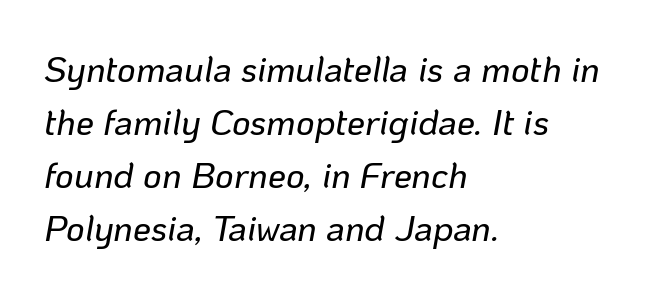
In terms of posture, this sample is oblique. These lines are set flush left with a ragged right edge. Line spacing here is normal. Lines of text with bare space underneath.
